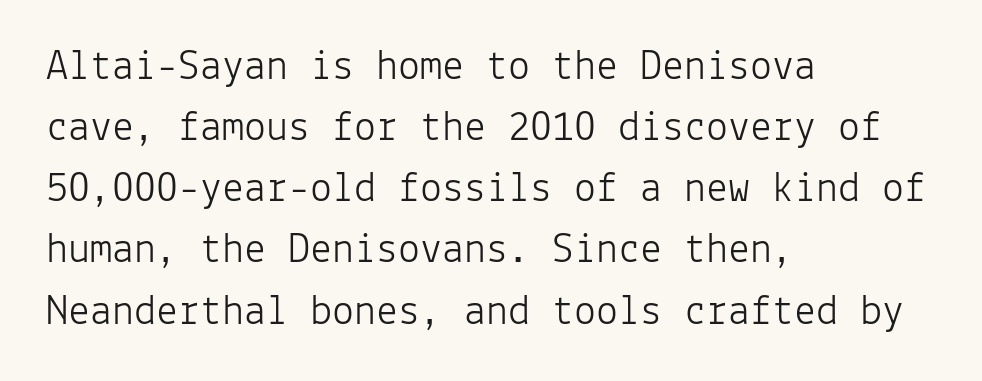
The image shows 44 px light sans-serif type, upright, monospaced; set left-aligned, normal line spacing (1.39x), normal letter spacing, not underlined; low stroke contrast and a medium x-height.
